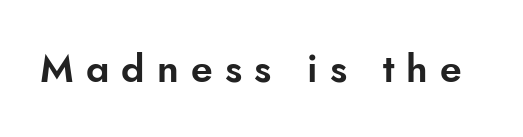
{"serif": "no", "italic": "no", "width": "normal", "stroke_contrast": "low", "x_height": "small", "monospaced": "no", "underline": "no", "letter_spacing": "wide", "letter_spacing_em": 0.31, "glyph_px": 39}
